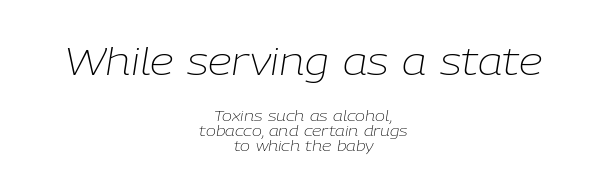
Q: Is the text bold? A: No.
Q: Is the text italic (slanted)? A: Yes, it leans right by about 9 degrees.
Q: Is the text underlined? A: No.
Q: How is the paragraph aligned? A: Centered.
Q: Is the spacing between letters normal or unusually wide? A: Normal.
Q: Is the spacing between lines tight, normal or loose? A: Tight.
Q: Which block of text is set in a larger size, the first (top) or the second (bottom)? A: The first (top) one.
Q: Width (condensed, normal, or wide)? A: Normal.
Q: Stroke contrast? A: Low.
Q: x-height? A: Medium.
Q: Monospaced? A: No.
